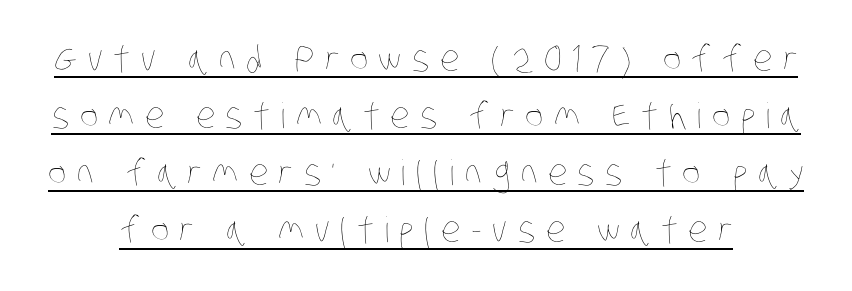
Students, observe: this is what conventionally led text looks like. Students, observe the line beneath the letters — that is underlining. The face used here is proportionally spaced, like ordinary book or web type. The tracking reads as deliberately expanded to a designer's eye. Nothing heavy about these letters — not bold at all.
